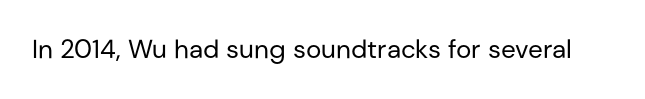
Q: Is the text bold? A: No.
Q: Is the text italic (slanted)? A: No, it is upright.
Q: Is the text underlined? A: No.
Q: Is the spacing between letters normal or unusually wide? A: Normal.
